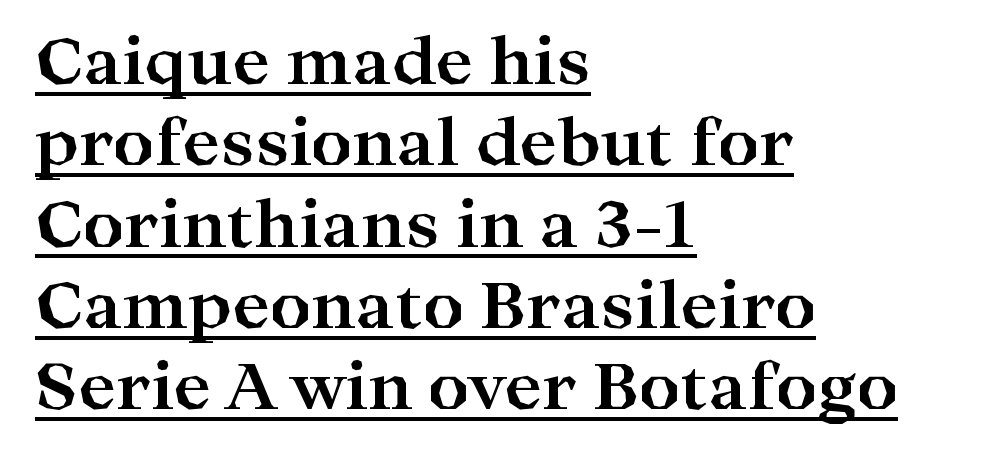
The space between consecutive lines is moderate. Where is the straight margin? On the left. Its strokes are broad and dark, the hallmark of bold type. Does extra space separate the letters? No, they use regular spacing.
